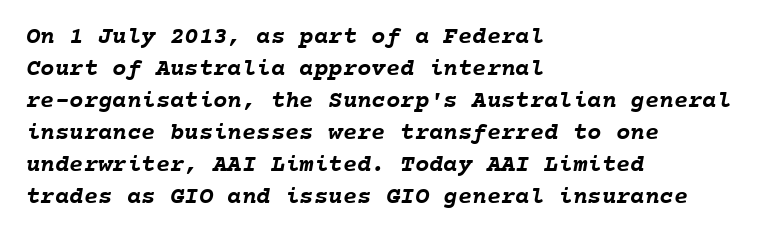
Q: Is the text bold? A: Yes.
Q: Is the text underlined? A: No.
Q: How is the paragraph aligned? A: Left-aligned.
Q: Is the spacing between letters normal or unusually wide? A: Normal.
Q: Is the spacing between lines tight, normal or loose? A: Normal.
